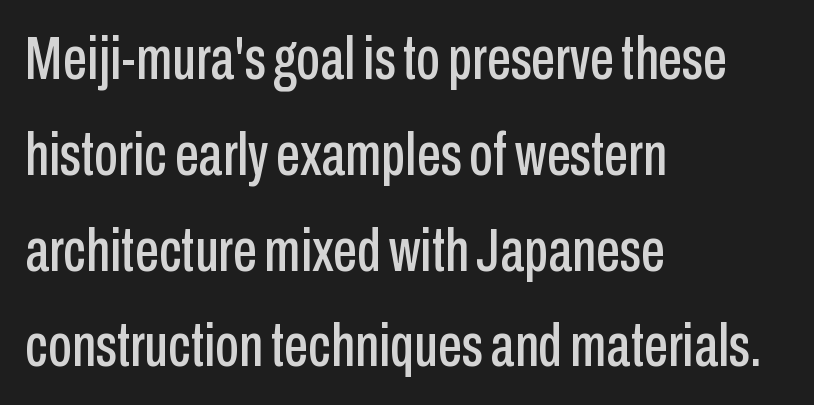
The image shows 61 px condensed sans-serif type, upright; set left-aligned, normal line spacing (1.57x), normal letter spacing, not underlined; low stroke contrast and a medium x-height.
